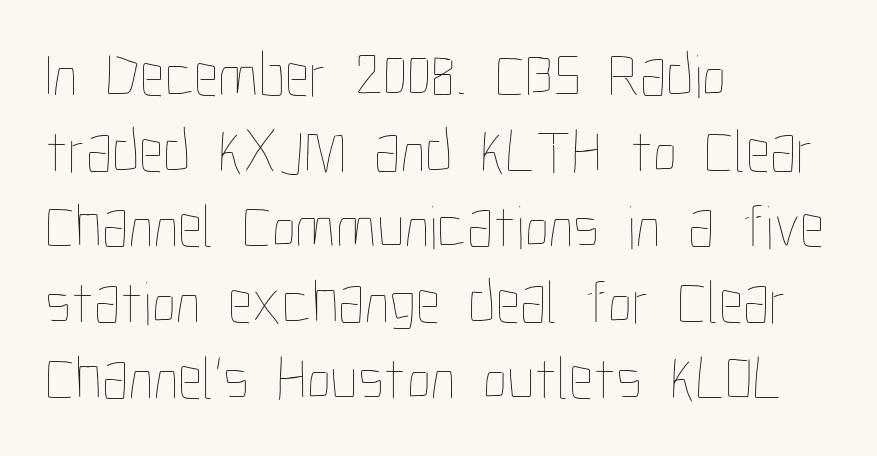
Q: Is the text bold? A: No.
Q: Is the text italic (slanted)? A: No, it is upright.
Q: Is the text underlined? A: No.
Q: How is the paragraph aligned? A: Left-aligned.
Q: Is the spacing between letters normal or unusually wide? A: Normal.
Q: Width (condensed, normal, or wide)? A: Condensed.
Q: Stroke contrast? A: Low.
Q: x-height? A: Medium.
Q: Monospaced? A: No.
